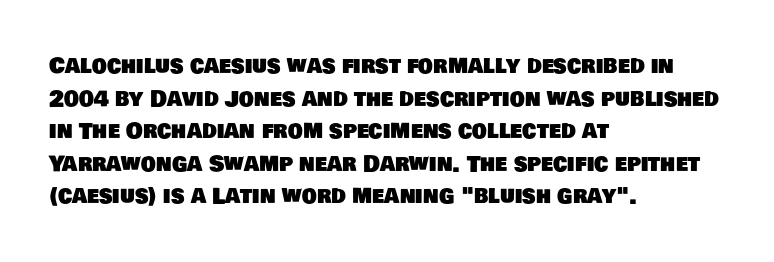
The image shows 21 px text type; set left-aligned, normal line spacing (1.55x), normal letter spacing, not underlined.
